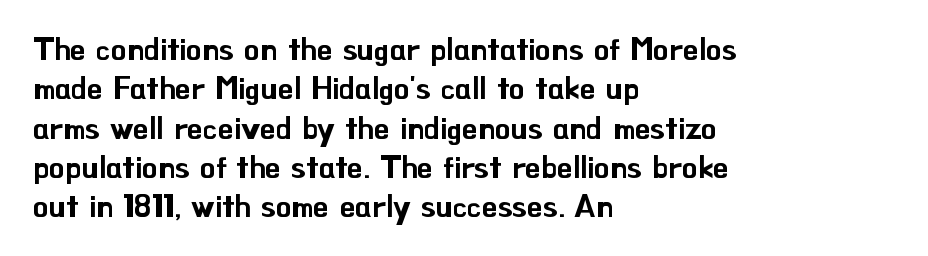
The designer left line spacing at the default. A bare baseline throughout the passage. The axis of the letterforms is exactly vertical. Each letter keeps its own natural width here, so spacing adapts to shape. The ragged edge is on the right, which tells us the setting is flush left. The tracking reads as untouched default to a designer's eye.
